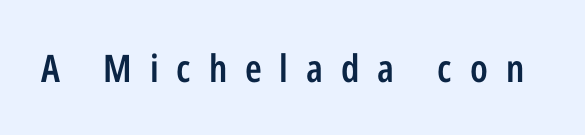
Q: Is the text bold? A: Semi-bold.
Q: Is the text italic (slanted)? A: No, it is upright.
Q: Is the typeface a serif or a sans-serif typeface? A: Sans-serif.
Q: Is the text underlined? A: No.
Q: Is the spacing between letters normal or unusually wide? A: Unusually wide.
Q: Width (condensed, normal, or wide)? A: Condensed.
Q: Stroke contrast? A: Low.
Q: x-height? A: Medium.
Q: Monospaced? A: No.
